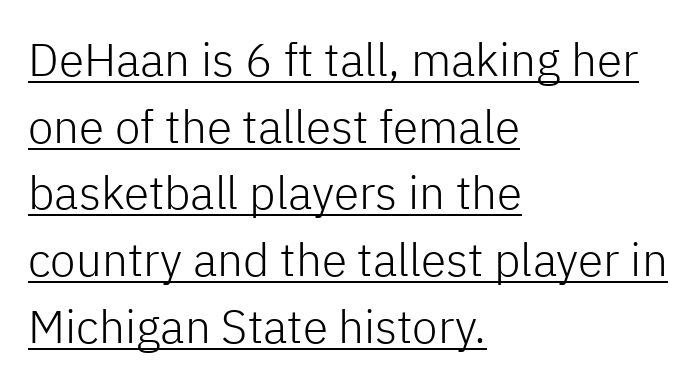
No chunkiness to these letters — they're not bold. This sample has the flowing, uneven cadence of proportional lettering. Each letter's strokes conclude bluntly, with no projecting serifs. A roman cut, with each character standing at attention. Compared with a centered layout, this one pins lines to the left instead. Leading: standard.
